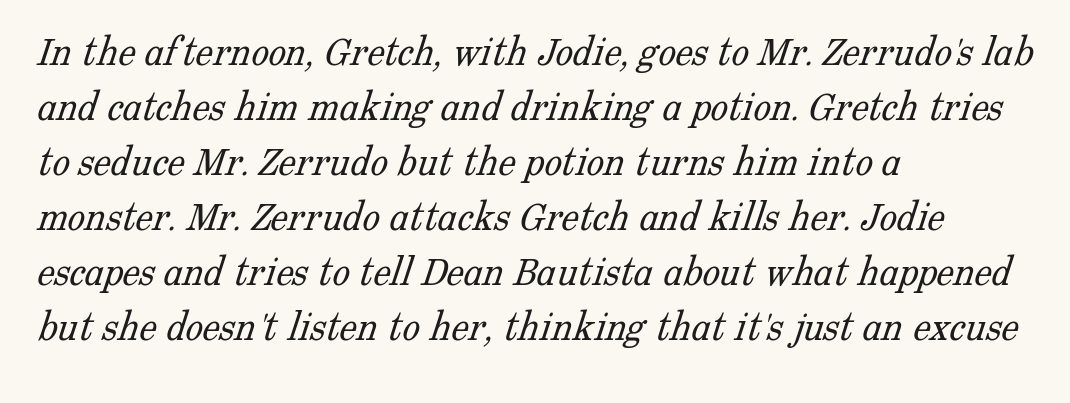
The image shows 44 px light serif type; set left-aligned, normal line spacing (1.25x), normal letter spacing, not underlined; low stroke contrast and a medium x-height.
